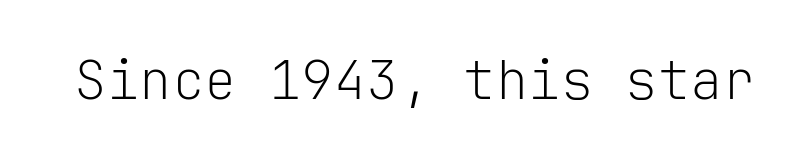
The image shows 54 px light sans-serif type, upright, monospaced; set normal letter spacing, not underlined; low stroke contrast and a medium x-height.
